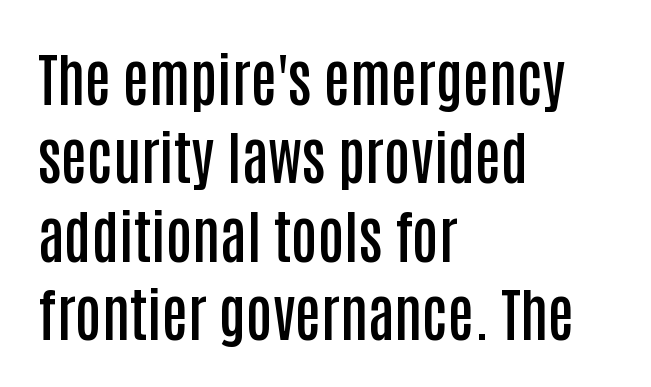
The image shows 58 px semibold, condensed sans-serif type, upright; set left-aligned, normal line spacing (1.35x), normal letter spacing, not underlined; low stroke contrast and a large x-height.
